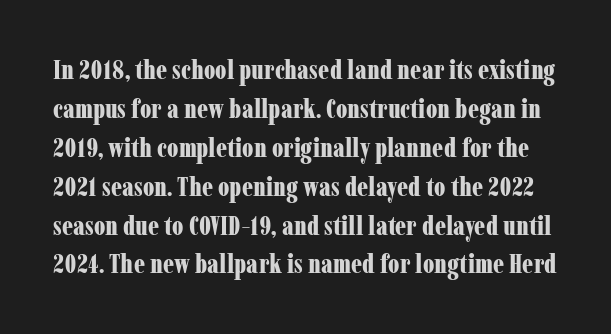
Q: Is the text bold? A: Yes.
Q: Is the text italic (slanted)? A: No, it is upright.
Q: Is the text underlined? A: No.
Q: Is the spacing between letters normal or unusually wide? A: Normal.
Q: Is the spacing between lines tight, normal or loose? A: Normal.
